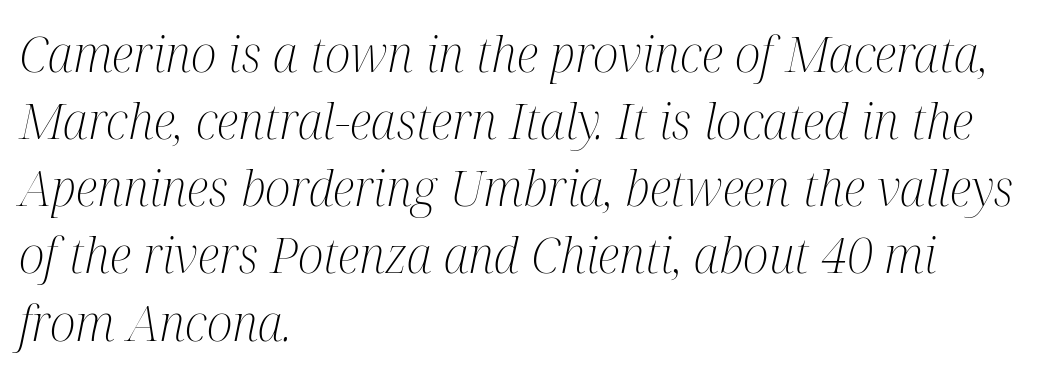
{"serif": "yes", "italic": "yes", "lean": "right", "slant_degrees": 12, "bold": "no", "weight": "light", "width": "condensed", "stroke_contrast": "medium", "x_height": "medium", "monospaced": "no", "underline": "no", "align": "left", "line_spacing": "normal", "line_spacing_ratio": 1.37, "letter_spacing": "normal", "letter_spacing_em": 0.0, "glyph_px": 49}
